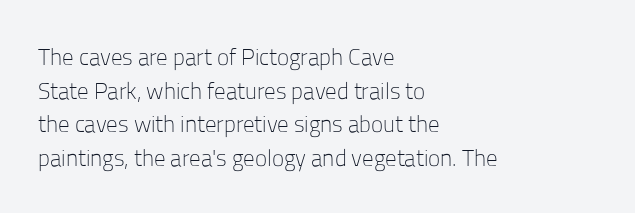
{"italic": "no", "bold": "no", "underline": "no", "align": "left", "line_spacing": "normal", "line_spacing_ratio": 1.46, "letter_spacing": "normal", "letter_spacing_em": 0.0, "glyph_px": 23}
